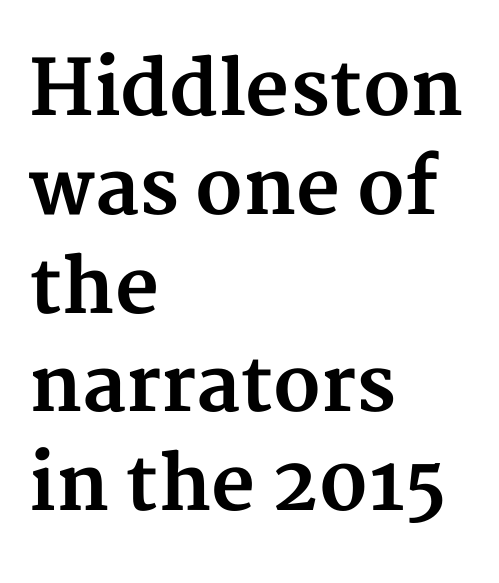
Proportional: the letters do not fall into vertical columns. Compared with a centered layout, this one pins lines to the left instead. Typesetter's note: full bold, strokes at maximum text heaviness. How are the letters spaced? Ordinarily, with no added tracking.
